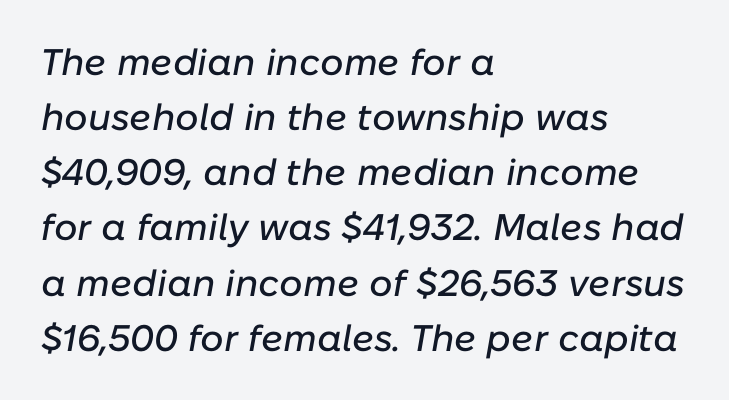
Do the characters align in a grid? No, the font is proportional. Teacher's note: observe the even left margin — that is flush-left alignment. The whole block is typeset with a tilt. The strip under each line holds only bare page. Short note: letters normally spaced.
